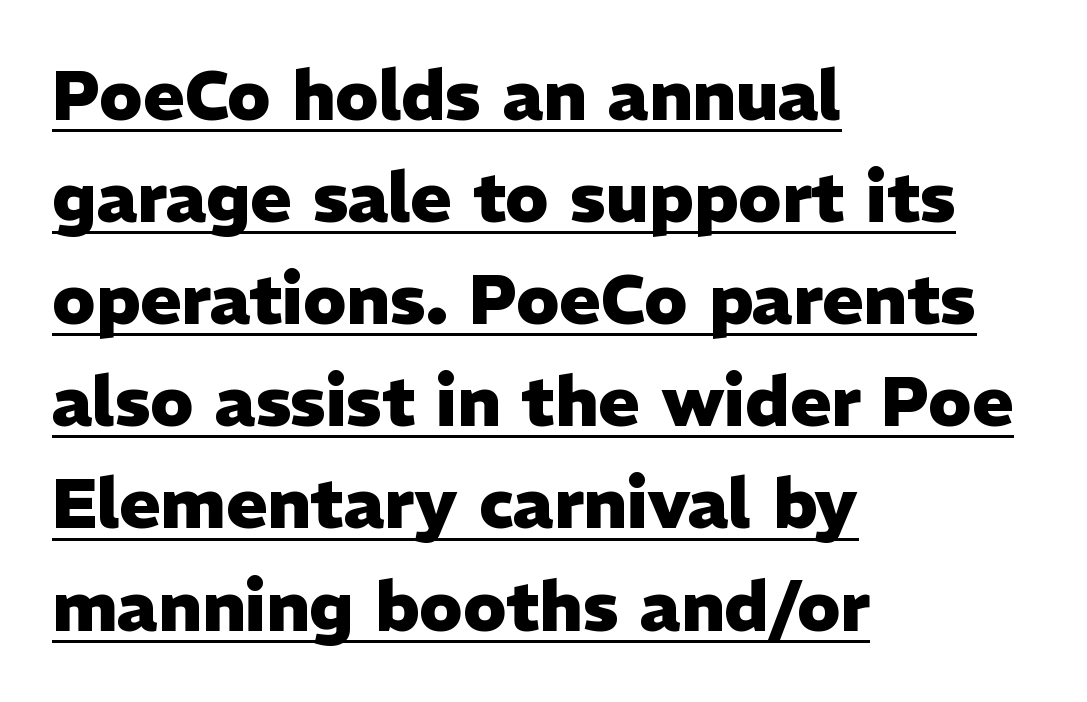
The image shows 69 px heavy sans-serif type, upright; set left-aligned, normal line spacing (1.48x), normal letter spacing, underlined; low stroke contrast and a medium x-height.
